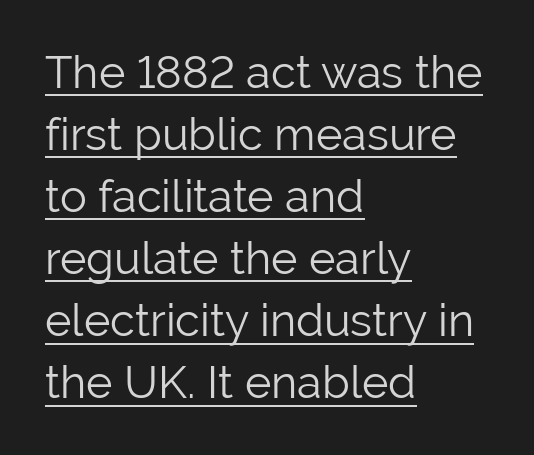
{"serif": "no", "italic": "no", "bold": "no", "weight": "light", "width": "normal", "stroke_contrast": "low", "x_height": "medium", "monospaced": "no", "underline": "yes", "align": "left", "line_spacing": "normal", "line_spacing_ratio": 1.38, "letter_spacing": "normal", "letter_spacing_em": 0.0, "glyph_px": 45}
